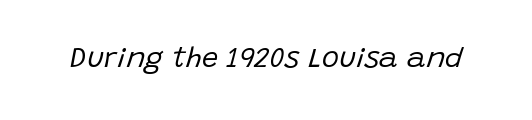
Q: Is the text bold? A: No.
Q: Is the text italic (slanted)? A: Yes, it leans right by about 15 degrees.
Q: Is the text underlined? A: No.
Q: Is the spacing between letters normal or unusually wide? A: Normal.
Q: Width (condensed, normal, or wide)? A: Normal.
Q: Stroke contrast? A: Low.
Q: x-height? A: Large.
Q: Monospaced? A: No.
